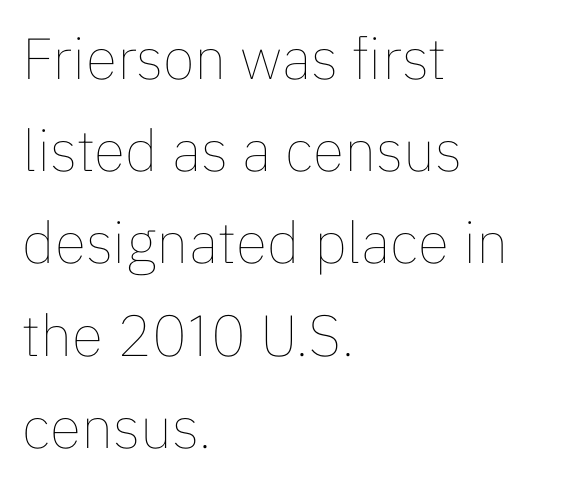
Notice how descenders clear the ascenders below comfortably — that's standard leading. The paragraph has a hard left edge and a soft right edge. Observe the ordinary spacing: letters are neighbours, not strangers. Posture: straight, roman, zero tilt.
